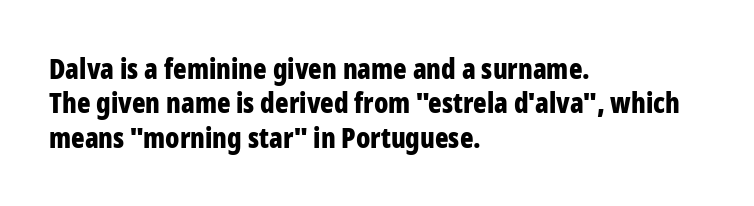
No extra tracking has been applied to these lines. This rendering features lettering with no underline. The typesetter chose a ragged-right arrangement here. Spacing verdict: proportional, widths tailored to each character.
